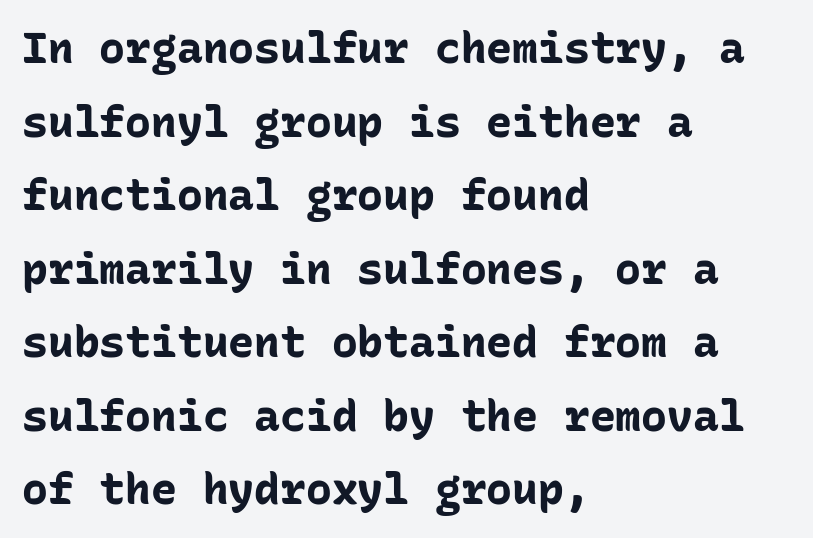
{"serif": "no", "italic": "no", "bold": "yes", "weight": "bold", "width": "normal", "stroke_contrast": "low", "x_height": "medium", "monospaced": "yes", "underline": "no", "align": "left", "line_spacing_ratio": 1.71, "letter_spacing": "normal", "letter_spacing_em": 0.0, "glyph_px": 43}
